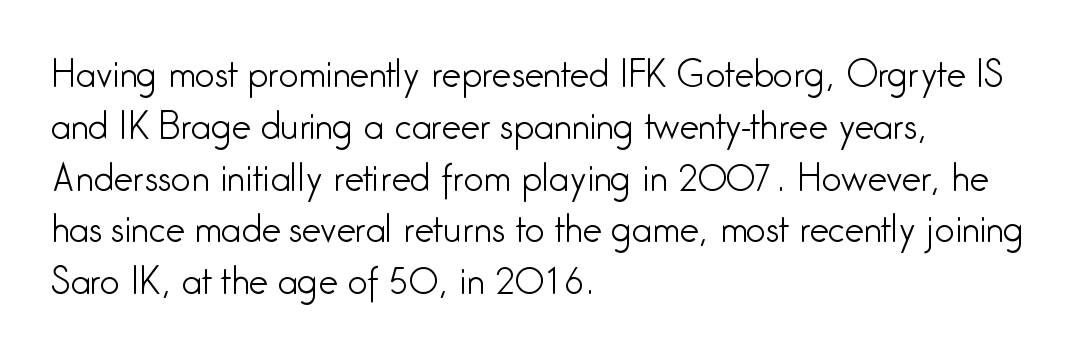
{"serif": "no", "italic": "no", "bold": "no", "weight": "light", "width": "condensed", "stroke_contrast": "low", "x_height": "medium", "monospaced": "no", "underline": "no", "align": "left", "line_spacing": "normal", "line_spacing_ratio": 1.48, "letter_spacing": "normal", "letter_spacing_em": 0.0, "glyph_px": 35}
